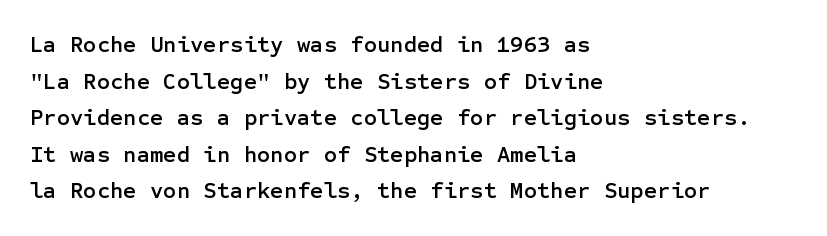
The image shows 23 px text type, upright; set left-aligned, normal line spacing (1.59x), normal letter spacing, not underlined.
